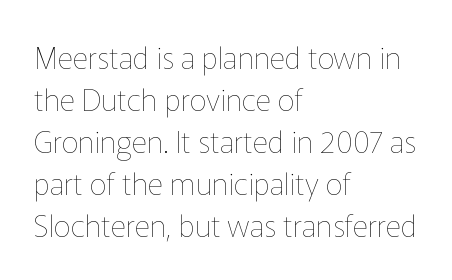
The image shows 30 px thin type, upright; set left-aligned, normal line spacing (1.4x), normal letter spacing, not underlined; low stroke contrast and a medium x-height.
